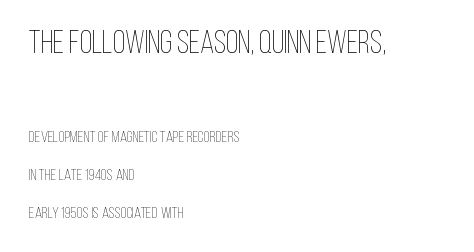
Q: Is the text bold? A: No.
Q: Is the text italic (slanted)? A: No, it is upright.
Q: Is the text underlined? A: No.
Q: How is the paragraph aligned? A: Left-aligned.
Q: Is the spacing between letters normal or unusually wide? A: Normal.
Q: Is the spacing between lines tight, normal or loose? A: Loose.
Q: Which block of text is set in a larger size, the first (top) or the second (bottom)? A: The first (top) one.
Q: Width (condensed, normal, or wide)? A: Condensed.
Q: Stroke contrast? A: Low.
Q: x-height? A: Large.
Q: Monospaced? A: No.
